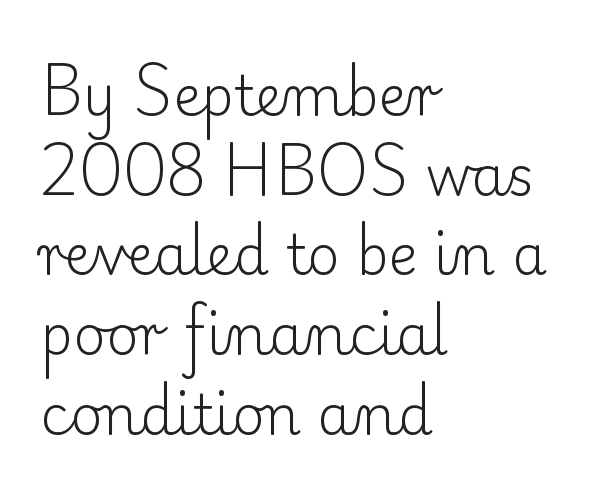
Q: Is the text bold? A: No.
Q: Is the text italic (slanted)? A: No, it is upright.
Q: Is the text underlined? A: No.
Q: How is the paragraph aligned? A: Left-aligned.
Q: Is the spacing between letters normal or unusually wide? A: Normal.
Q: Is the spacing between lines tight, normal or loose? A: Normal.
Q: Width (condensed, normal, or wide)? A: Normal.
Q: Stroke contrast? A: Low.
Q: x-height? A: Small.
Q: Monospaced? A: No.
